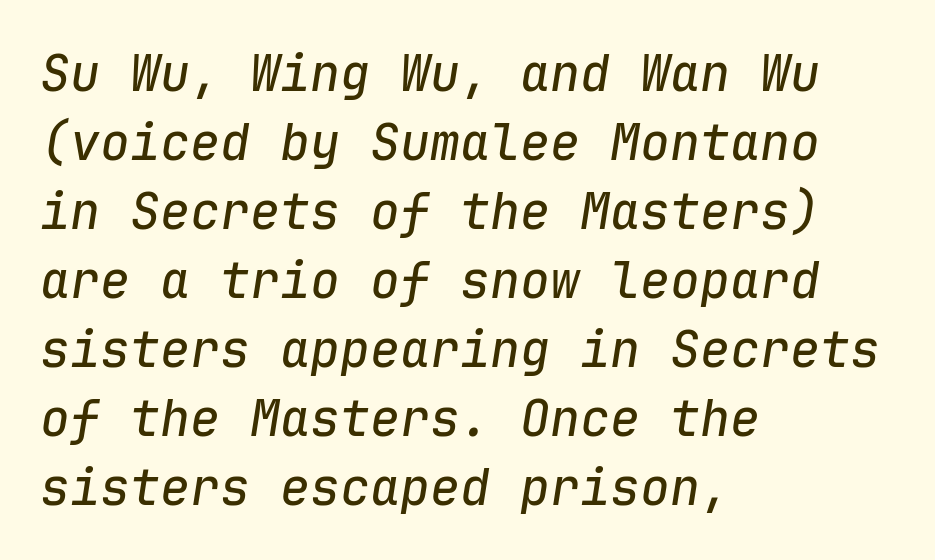
Q: Is the text italic (slanted)? A: Yes, it leans right by about 9 degrees.
Q: Is the text underlined? A: No.
Q: How is the paragraph aligned? A: Left-aligned.
Q: Is the spacing between letters normal or unusually wide? A: Normal.
Q: Is the spacing between lines tight, normal or loose? A: Normal.
Q: Width (condensed, normal, or wide)? A: Normal.
Q: Stroke contrast? A: Low.
Q: x-height? A: Medium.
Q: Monospaced? A: Yes.
